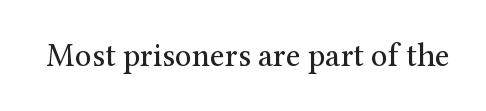
The image shows 33 px regular-weight serif type, upright; set normal letter spacing, not underlined; medium stroke contrast and a medium x-height.
